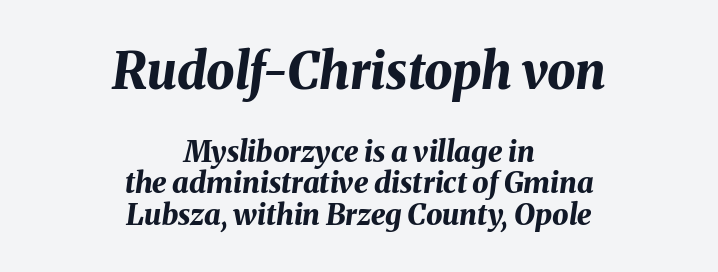
The image shows 50 px bold type, italic (leaning right); set centered, tight line spacing (1.08x), normal letter spacing, not underlined; the first (top) block is 1.72x larger; medium stroke contrast and a medium x-height.
